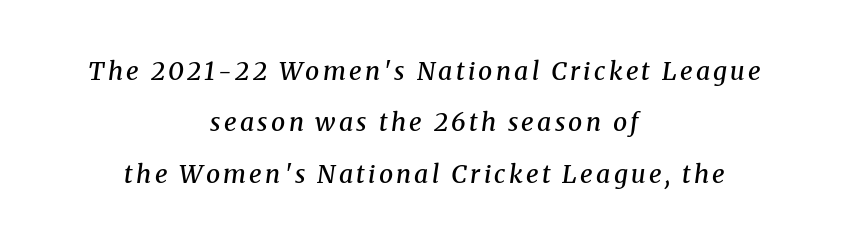
Q: Is the text bold? A: Semi-bold.
Q: Is the text italic (slanted)? A: Yes, it leans right by about 8 degrees.
Q: Is the text underlined? A: No.
Q: How is the paragraph aligned? A: Centered.
Q: Is the spacing between lines tight, normal or loose? A: Loose.
